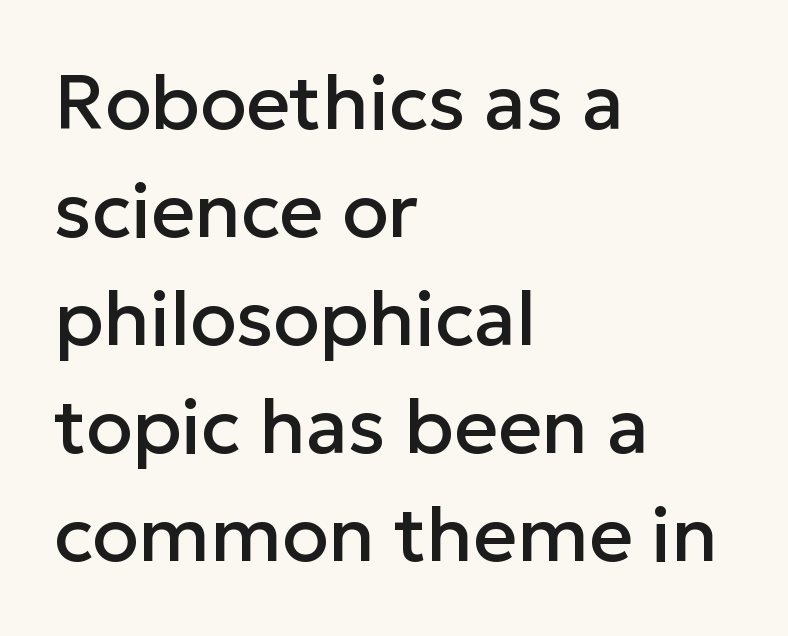
{"serif": "no", "italic": "no", "width": "normal", "stroke_contrast": "low", "x_height": "medium", "monospaced": "no", "underline": "no", "align": "left", "line_spacing": "normal", "line_spacing_ratio": 1.42, "letter_spacing": "normal", "letter_spacing_em": 0.0, "glyph_px": 76}
